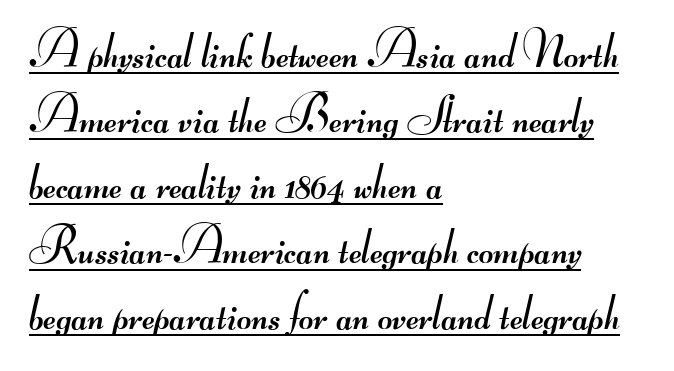
{"serif": "no", "bold": "no", "weight": "regular", "width": "wide", "stroke_contrast": "medium", "monospaced": "no", "underline": "yes", "align": "left", "line_spacing": "normal", "line_spacing_ratio": 1.31, "letter_spacing": "normal", "letter_spacing_em": 0.0, "glyph_px": 50}
